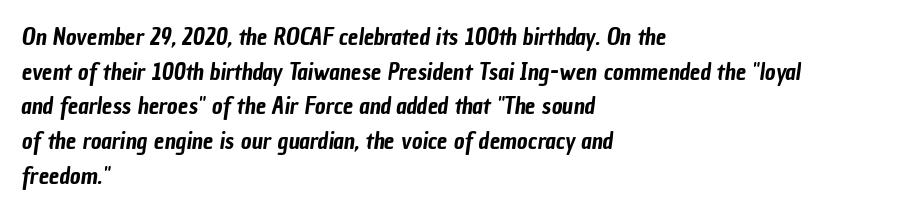
Inter-character spacing is left at the font's built-in metrics. The rendering uses a moderate line-height, typical for paragraphs. Plain, unruled lines of type. The typesetter chose a ragged-right arrangement here.
